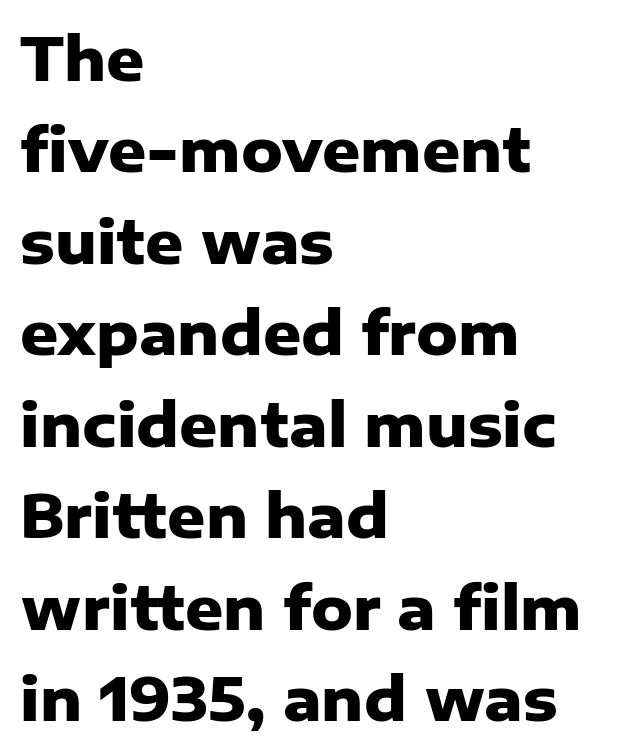
The image shows 59 px heavy sans-serif type, upright; set left-aligned, normal line spacing (1.55x), normal letter spacing, not underlined; low stroke contrast and a medium x-height.
